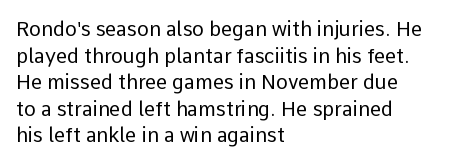
The image shows 20 px text type, upright; set left-aligned, normal line spacing (1.33x), normal letter spacing, not underlined.
